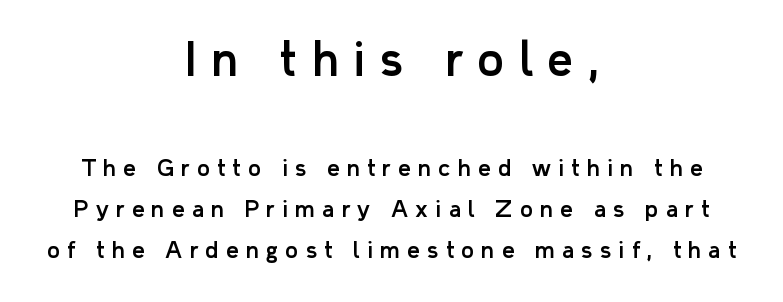
{"serif": "no", "italic": "no", "width": "normal", "stroke_contrast": "low", "x_height": "medium", "monospaced": "no", "underline": "no", "align": "center", "line_spacing_ratio": 1.85, "letter_spacing": "wide", "letter_spacing_em": 0.33, "larger_block": "first", "size_ratio": 2.05, "glyph_px": 45}
